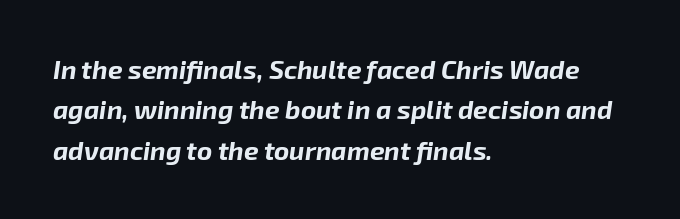
{"italic": "yes", "lean": "right", "slant_degrees": 8, "bold": "yes", "underline": "no", "align": "left", "line_spacing": "normal", "line_spacing_ratio": 1.55, "letter_spacing": "normal", "letter_spacing_em": 0.0, "glyph_px": 26}
